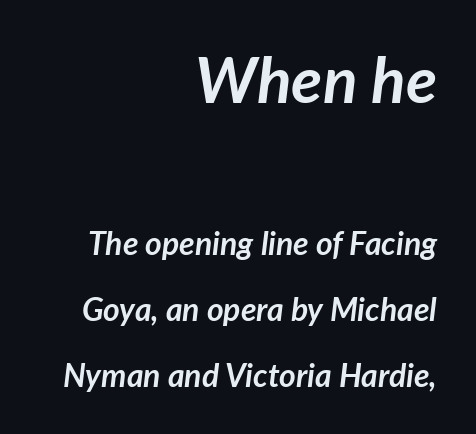
Q: Is the text bold? A: Yes.
Q: Is the text italic (slanted)? A: Yes, it leans right by about 7 degrees.
Q: Is the text underlined? A: No.
Q: How is the paragraph aligned? A: Right-aligned.
Q: Is the spacing between letters normal or unusually wide? A: Normal.
Q: Is the spacing between lines tight, normal or loose? A: Loose.
Q: Which block of text is set in a larger size, the first (top) or the second (bottom)? A: The first (top) one.
Q: Width (condensed, normal, or wide)? A: Normal.
Q: Stroke contrast? A: Low.
Q: x-height? A: Medium.
Q: Monospaced? A: No.
